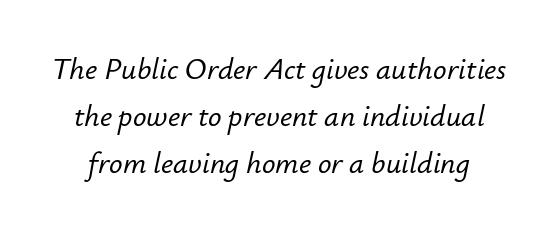
The passage shown stacks its lines at a standard gap. You could call the tracking neutral — neither tight nor loose. Is the type slanted? Yes — the strokes lean at a clear angle. Each letter keeps its own natural width here, so spacing adapts to shape. Honestly, there is no underline to notice here at all.
